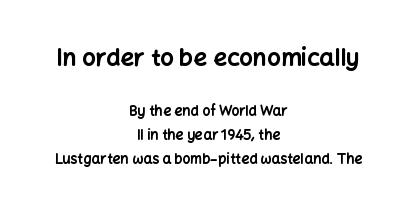
Q: Is the text bold? A: Yes.
Q: Is the text italic (slanted)? A: No, it is upright.
Q: Is the text underlined? A: No.
Q: How is the paragraph aligned? A: Centered.
Q: Is the spacing between letters normal or unusually wide? A: Normal.
Q: Which block of text is set in a larger size, the first (top) or the second (bottom)? A: The first (top) one.
